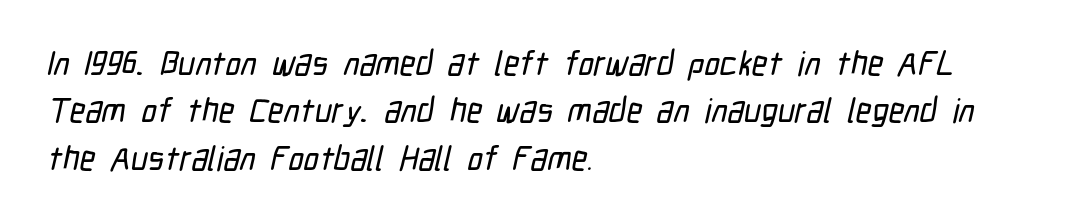
The image shows 34 px condensed sans-serif type; set left-aligned, normal line spacing (1.39x), normal letter spacing, not underlined; low stroke contrast and a medium x-height.
